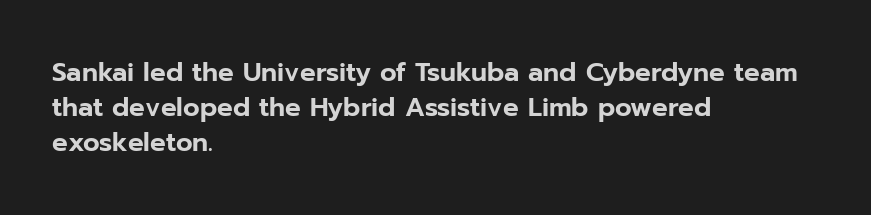
Upright lettering throughout. A classic flush-left, rag-right setting is used for this passage. Underlining? Definitely not there. The passage shown stacks its lines at a standard gap. The letterforms sit shoulder to shoulder at normal distance.
